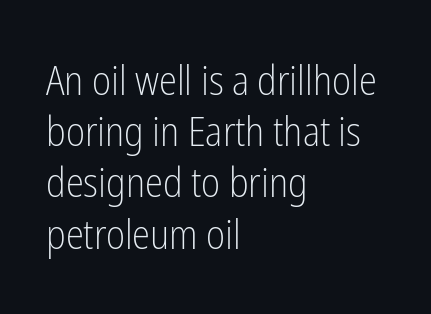
Q: Is the text bold? A: No.
Q: Is the text italic (slanted)? A: No, it is upright.
Q: Is the typeface a serif or a sans-serif typeface? A: Sans-serif.
Q: Is the text underlined? A: No.
Q: How is the paragraph aligned? A: Left-aligned.
Q: Is the spacing between letters normal or unusually wide? A: Normal.
Q: Is the spacing between lines tight, normal or loose? A: Normal.
Q: Width (condensed, normal, or wide)? A: Condensed.
Q: Stroke contrast? A: Low.
Q: x-height? A: Medium.
Q: Monospaced? A: No.
